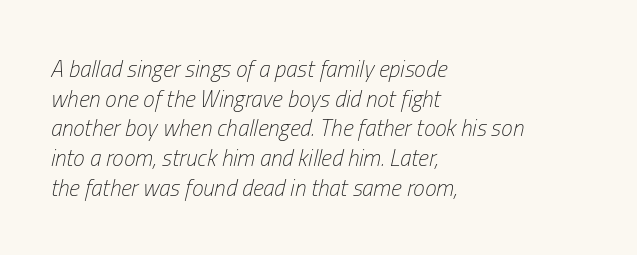
These lines sit exactly where default settings would place them. These lines were composed using italics. Quick note: underline off. The strokes carry an ordinary text weight at most.
